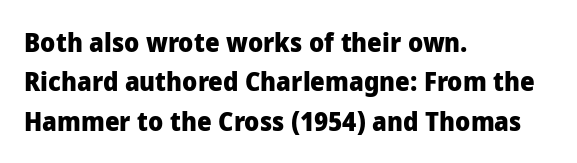
Q: Is the text bold? A: Yes.
Q: Is the text italic (slanted)? A: No, it is upright.
Q: Is the text underlined? A: No.
Q: How is the paragraph aligned? A: Left-aligned.
Q: Is the spacing between letters normal or unusually wide? A: Normal.
Q: Is the spacing between lines tight, normal or loose? A: Normal.
